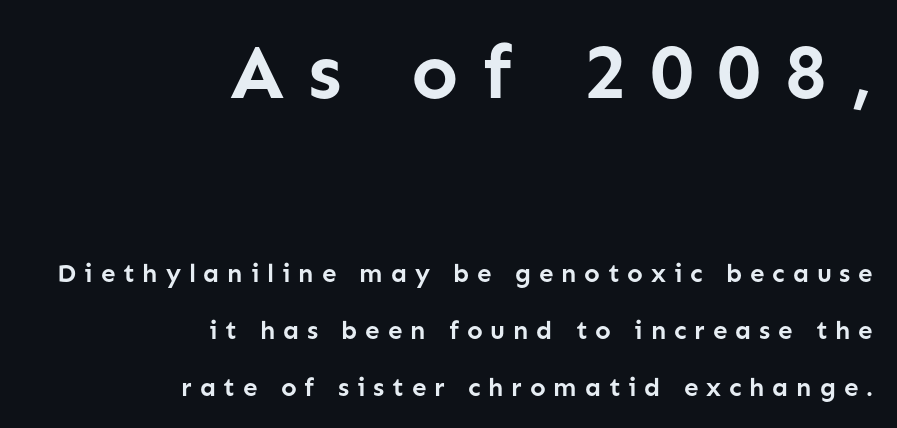
The image shows 78 px semibold sans-serif type, upright; set right-aligned, loose line spacing (2.19x), unusually wide letter spacing (+0.3 em), not underlined; the first (top) block is 3.0x larger; low stroke contrast and a medium x-height.
